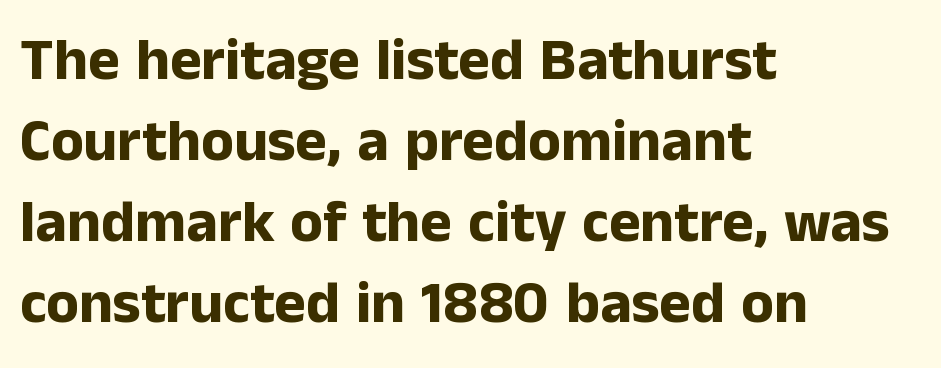
{"serif": "no", "italic": "no", "bold": "yes", "weight": "bold", "width": "normal", "stroke_contrast": "low", "x_height": "medium", "monospaced": "no", "underline": "no", "align": "left", "line_spacing": "normal", "line_spacing_ratio": 1.35, "letter_spacing": "normal", "letter_spacing_em": 0.0, "glyph_px": 60}
